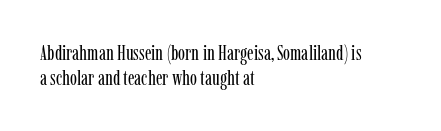
{"italic": "no", "bold": "no", "underline": "no", "align": "left", "line_spacing_ratio": 1.17, "letter_spacing": "normal", "letter_spacing_em": 0.0, "glyph_px": 21}
